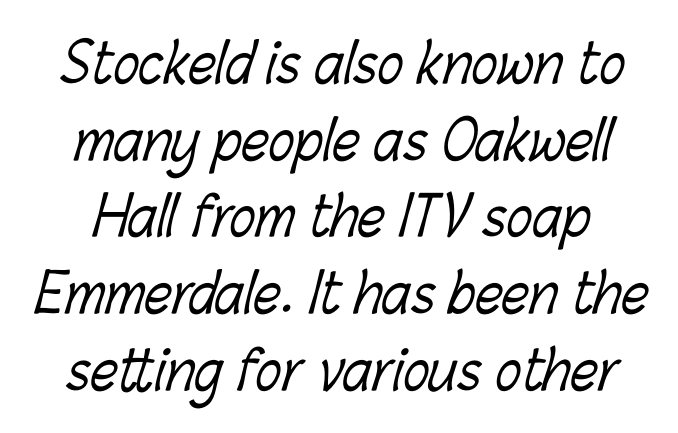
Character widths vary here, with narrow letters taking less room than wide ones. In terms of leading, this rendering sits right in the middle. Check under the words: just untouched page. Weight: regular or lighter. Characters follow at the spacing the type designer built in.
